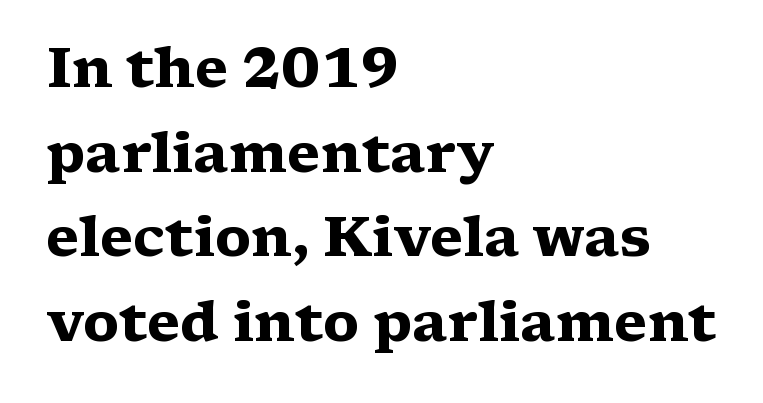
The image shows 55 px heavy, wide serif type, upright; set left-aligned, normal line spacing (1.54x), normal letter spacing, not underlined; medium stroke contrast and a medium x-height.
